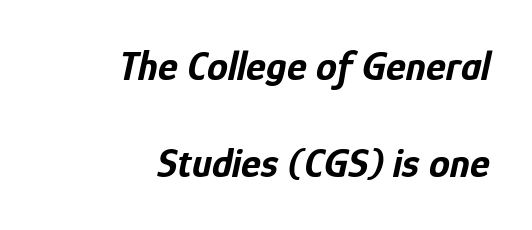
Looking at the ascenders, they clearly lean. All the whitespace from short lines collects on the left. Students, observe: this is what heavily led, spacious text looks like. The foot of each line stays bare and open. No extra tracking has been applied to these lines.
